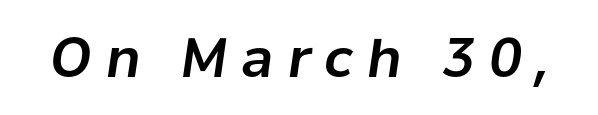
Q: Is the text italic (slanted)? A: Yes, it leans right by about 8 degrees.
Q: Is the text underlined? A: No.
Q: Is the spacing between letters normal or unusually wide? A: Unusually wide.
Q: Width (condensed, normal, or wide)? A: Normal.
Q: Stroke contrast? A: Low.
Q: x-height? A: Medium.
Q: Monospaced? A: No.
